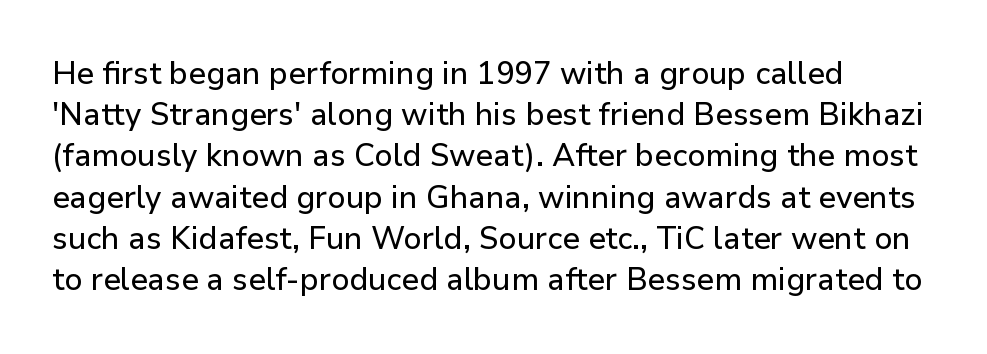
Q: Is the text italic (slanted)? A: No, it is upright.
Q: Is the typeface a serif or a sans-serif typeface? A: Sans-serif.
Q: Is the text underlined? A: No.
Q: How is the paragraph aligned? A: Left-aligned.
Q: Is the spacing between letters normal or unusually wide? A: Normal.
Q: Is the spacing between lines tight, normal or loose? A: Normal.
Q: Width (condensed, normal, or wide)? A: Normal.
Q: Stroke contrast? A: Low.
Q: x-height? A: Medium.
Q: Monospaced? A: No.
